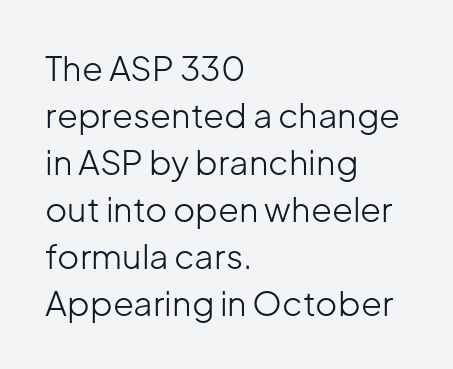
The image shows 34 px light sans-serif type, upright; set left-aligned, normal line spacing (1.38x), normal letter spacing, not underlined; low stroke contrast and a medium x-height.
